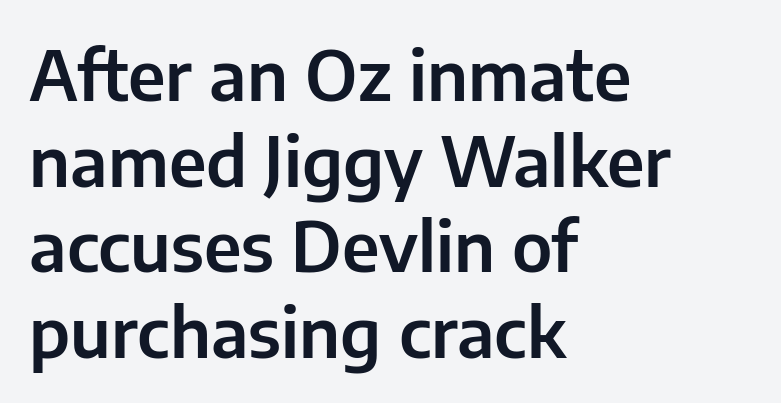
{"serif": "no", "italic": "no", "width": "normal", "stroke_contrast": "low", "x_height": "medium", "monospaced": "no", "underline": "no", "align": "left", "line_spacing_ratio": 1.24, "letter_spacing": "normal", "letter_spacing_em": 0.0, "glyph_px": 69}
